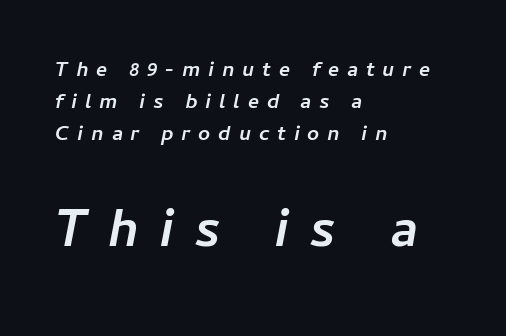
Q: Is the text bold? A: Yes.
Q: Is the text italic (slanted)? A: Yes, it leans right by about 11 degrees.
Q: Is the text underlined? A: No.
Q: How is the paragraph aligned? A: Left-aligned.
Q: Is the spacing between letters normal or unusually wide? A: Unusually wide.
Q: Is the spacing between lines tight, normal or loose? A: Normal.
Q: Which block of text is set in a larger size, the first (top) or the second (bottom)? A: The second (bottom) one.
Q: Width (condensed, normal, or wide)? A: Normal.
Q: Stroke contrast? A: Low.
Q: x-height? A: Medium.
Q: Monospaced? A: No.
